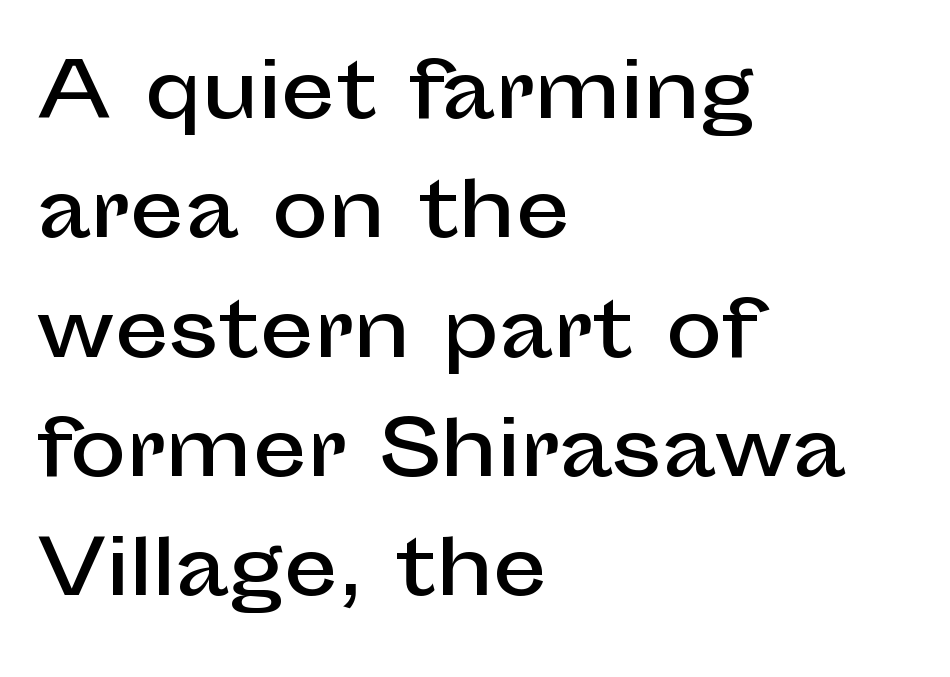
Q: Is the text italic (slanted)? A: No, it is upright.
Q: Is the typeface a serif or a sans-serif typeface? A: Sans-serif.
Q: Is the text underlined? A: No.
Q: How is the paragraph aligned? A: Left-aligned.
Q: Is the spacing between letters normal or unusually wide? A: Normal.
Q: Is the spacing between lines tight, normal or loose? A: Normal.
Q: Width (condensed, normal, or wide)? A: Normal.
Q: Stroke contrast? A: Low.
Q: x-height? A: Medium.
Q: Monospaced? A: No.
